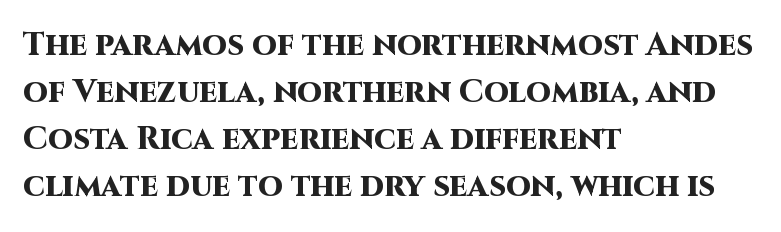
Q: Is the text bold? A: Yes.
Q: Is the text italic (slanted)? A: No, it is upright.
Q: Is the typeface a serif or a sans-serif typeface? A: Sans-serif.
Q: Is the text underlined? A: No.
Q: How is the paragraph aligned? A: Left-aligned.
Q: Is the spacing between letters normal or unusually wide? A: Normal.
Q: Is the spacing between lines tight, normal or loose? A: Normal.
Q: Width (condensed, normal, or wide)? A: Normal.
Q: Stroke contrast? A: High.
Q: x-height? A: Large.
Q: Monospaced? A: No.
